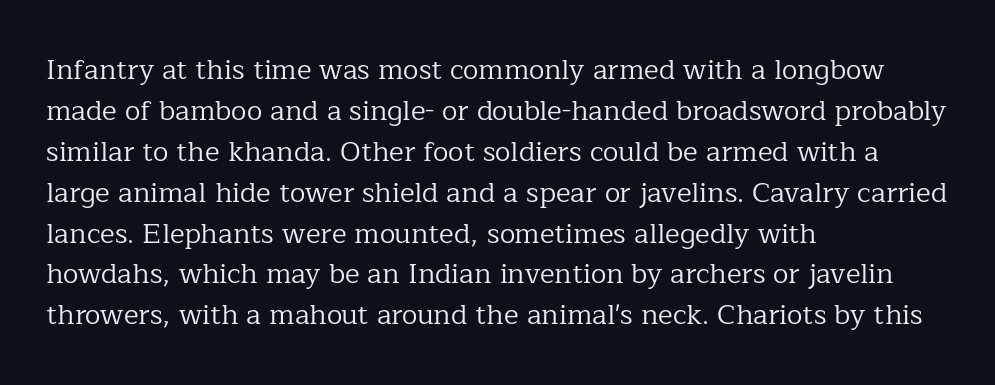
Upright lettering throughout. Reading down the block, your eye returns to a fixed left position each line. The vertical gap from one line to the next is medium. Between one letter and the next there's only the usual sliver of space. Note: serifs present on the glyphs.
